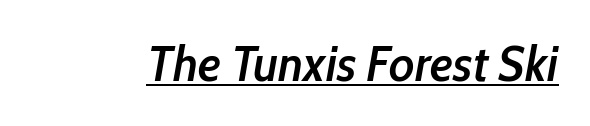
Yep, that's italic — everything's leaning. Character widths vary here, with narrow letters taking less room than wide ones. The horizontal fit of the characters is conventional and even. Check the space under the baseline: a stroke is drawn there. Slightly chunky letters — semibold, I'd say, not full bold.
